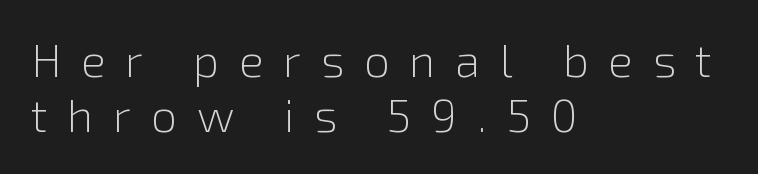
The tracking reads as deliberately expanded to a designer's eye. A quiet, ordinary-to-light weight characterises the typeface. Posture: vertical. Note the varied advance widths — an 'i' is clearly narrower than an 'm'. No feet cap the strokes, marking this as sans-serif type. Anything drawn beneath the words? Only blank space.
